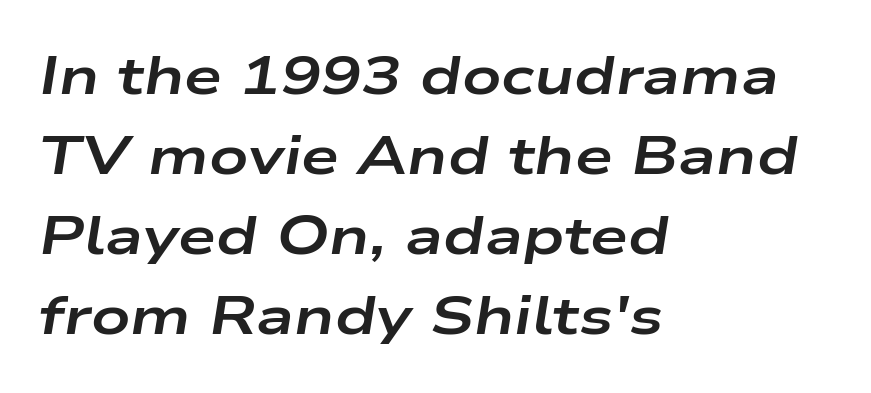
The image shows 54 px bold, wide type, italic (leaning right); set left-aligned, normal line spacing (1.48x), normal letter spacing, not underlined; low stroke contrast and a medium x-height.
